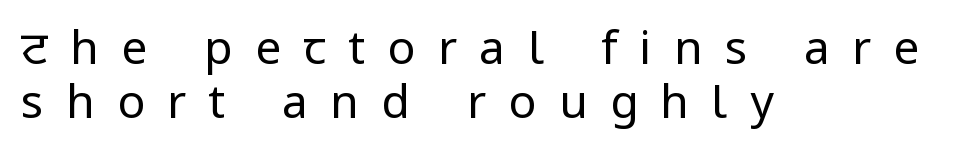
Q: Is the text bold? A: No.
Q: Is the text italic (slanted)? A: No, it is upright.
Q: Is the typeface a serif or a sans-serif typeface? A: Sans-serif.
Q: Is the text underlined? A: No.
Q: How is the paragraph aligned? A: Left-aligned.
Q: Is the spacing between letters normal or unusually wide? A: Unusually wide.
Q: Width (condensed, normal, or wide)? A: Normal.
Q: Stroke contrast? A: Low.
Q: x-height? A: Medium.
Q: Monospaced? A: No.
